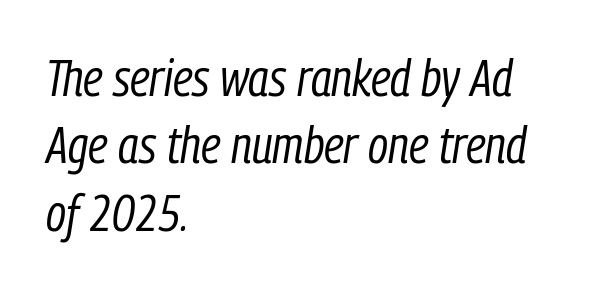
{"italic": "yes", "lean": "right", "slant_degrees": 9, "bold": "no", "weight": "regular", "width": "condensed", "stroke_contrast": "low", "x_height": "medium", "monospaced": "no", "underline": "no", "align": "left", "line_spacing": "normal", "line_spacing_ratio": 1.32, "letter_spacing": "normal", "letter_spacing_em": 0.0, "glyph_px": 51}
